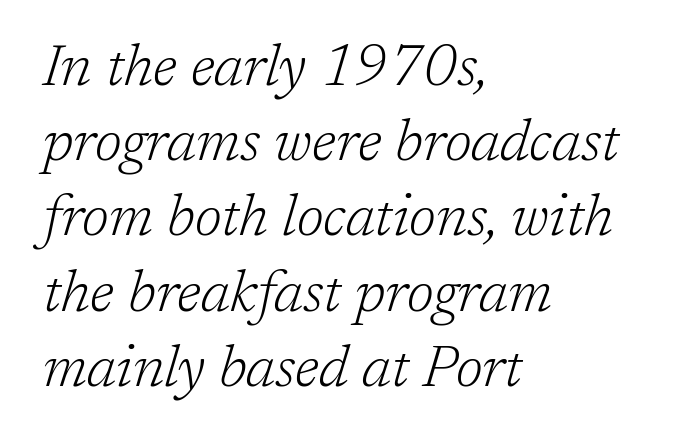
{"serif": "yes", "italic": "yes", "lean": "right", "slant_degrees": 17, "bold": "no", "weight": "light", "width": "normal", "stroke_contrast": "low", "x_height": "medium", "monospaced": "no", "underline": "no", "align": "left", "line_spacing": "normal", "line_spacing_ratio": 1.32, "letter_spacing": "normal", "letter_spacing_em": 0.0, "glyph_px": 57}
